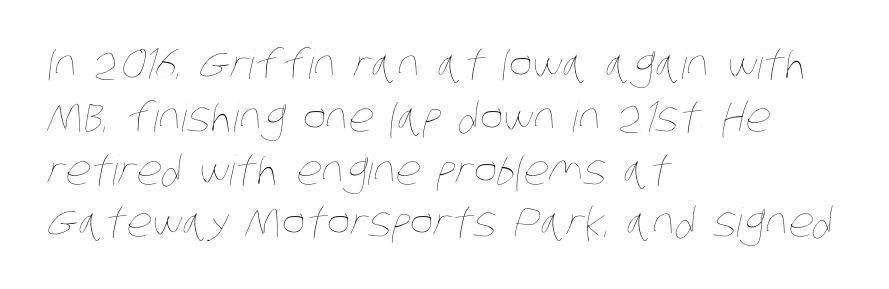
Q: Is the text bold? A: No.
Q: Is the text underlined? A: No.
Q: How is the paragraph aligned? A: Left-aligned.
Q: Is the spacing between letters normal or unusually wide? A: Normal.
Q: Is the spacing between lines tight, normal or loose? A: Normal.
Q: Width (condensed, normal, or wide)? A: Condensed.
Q: Stroke contrast? A: Low.
Q: x-height? A: Large.
Q: Monospaced? A: No.
